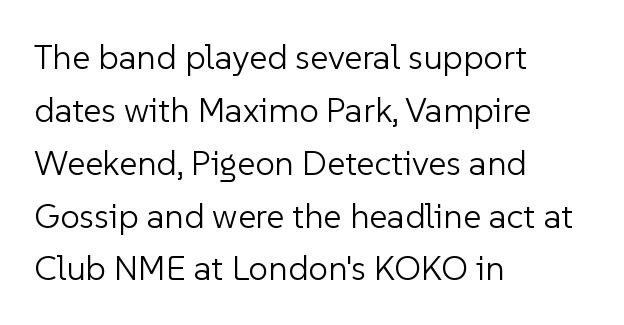
The image shows 35 px light sans-serif type, upright; set left-aligned, normal line spacing (1.51x), normal letter spacing, not underlined; low stroke contrast and a medium x-height.
